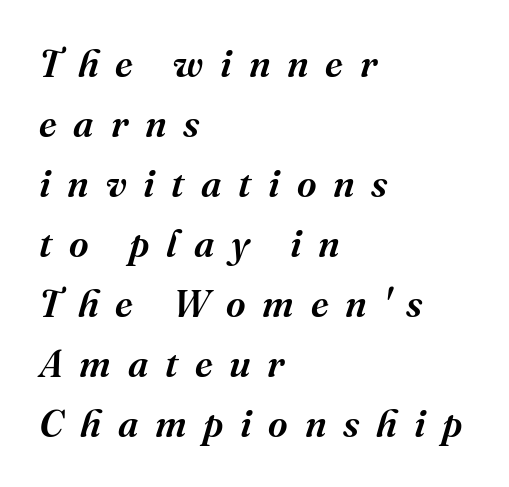
The image shows 38 px semibold serif type, italic (leaning right); set left-aligned, normal line spacing (1.58x), unusually wide letter spacing (+0.44 em), not underlined; medium stroke contrast and a medium x-height.
